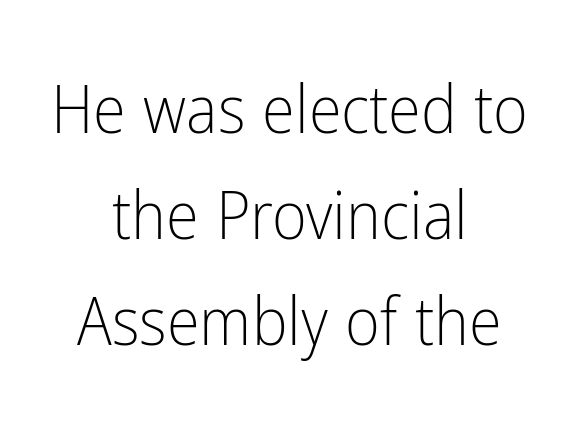
Q: Is the text bold? A: No.
Q: Is the text italic (slanted)? A: No, it is upright.
Q: Is the typeface a serif or a sans-serif typeface? A: Sans-serif.
Q: Is the text underlined? A: No.
Q: How is the paragraph aligned? A: Centered.
Q: Is the spacing between letters normal or unusually wide? A: Normal.
Q: Is the spacing between lines tight, normal or loose? A: Normal.
Q: Width (condensed, normal, or wide)? A: Condensed.
Q: Stroke contrast? A: Low.
Q: x-height? A: Medium.
Q: Monospaced? A: No.
